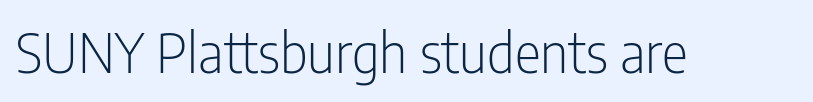
Q: Is the text bold? A: No.
Q: Is the text italic (slanted)? A: No, it is upright.
Q: Is the typeface a serif or a sans-serif typeface? A: Sans-serif.
Q: Is the text underlined? A: No.
Q: Is the spacing between letters normal or unusually wide? A: Normal.
Q: Width (condensed, normal, or wide)? A: Condensed.
Q: Stroke contrast? A: Low.
Q: x-height? A: Medium.
Q: Monospaced? A: No.
